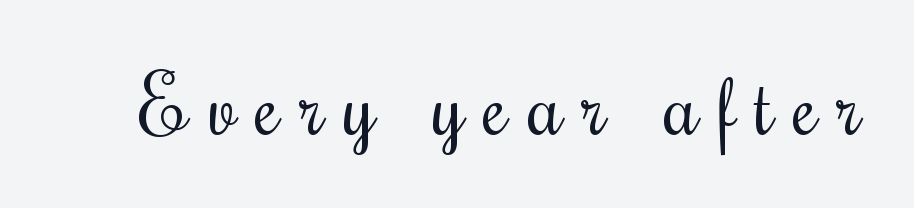
Q: Is the text bold? A: No.
Q: Is the text italic (slanted)? A: Yes.
Q: Is the text underlined? A: No.
Q: Is the spacing between letters normal or unusually wide? A: Unusually wide.
Q: Width (condensed, normal, or wide)? A: Condensed.
Q: Stroke contrast? A: Medium.
Q: x-height? A: Small.
Q: Monospaced? A: No.
